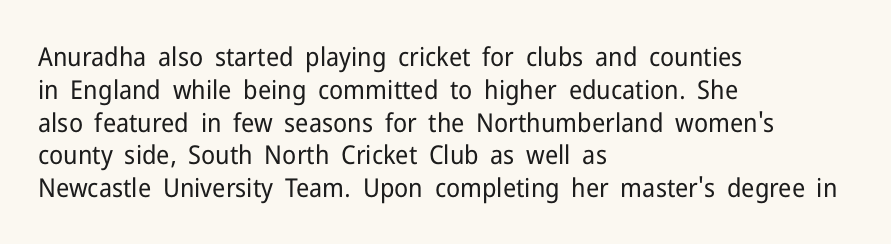
{"italic": "no", "bold": "no", "underline": "no", "align": "left", "line_spacing": "normal", "line_spacing_ratio": 1.26, "letter_spacing": "normal", "letter_spacing_em": 0.0, "glyph_px": 26}
